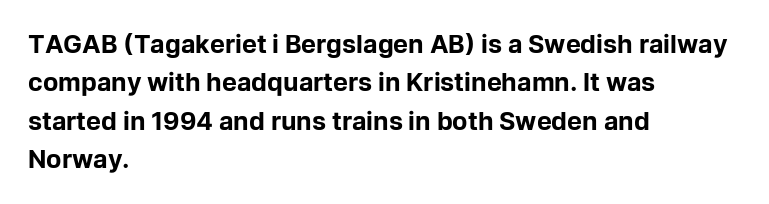
The image shows 25 px bold type, upright; set left-aligned, normal line spacing (1.54x), normal letter spacing, not underlined.
